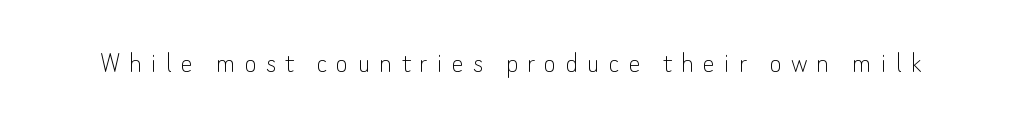
These lines were composed using upright roman letters. Nobody drew a line under any word here. How are the letters spaced? Widely, with obvious added tracking. Classification — sans serif.
